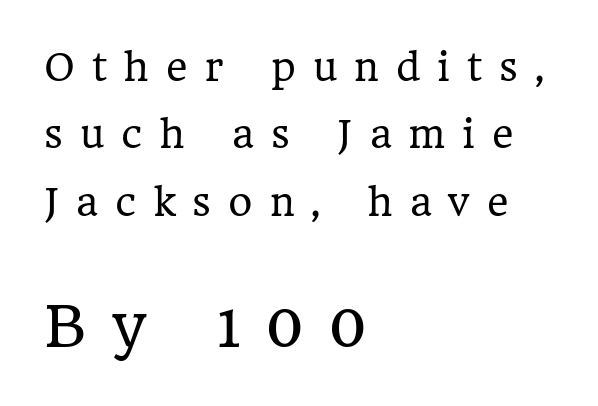
Are there feet on the stems? There are — it's a serif. Observe the wide spacing: letters keep a clear distance from each other. Unlike italic type, these characters show no tilt at all. The rendering uses natural spacing where letterforms have individual widths. Weight class: somewhere from thin through regular. Is the block centered? No — it sits flush against the left margin.
